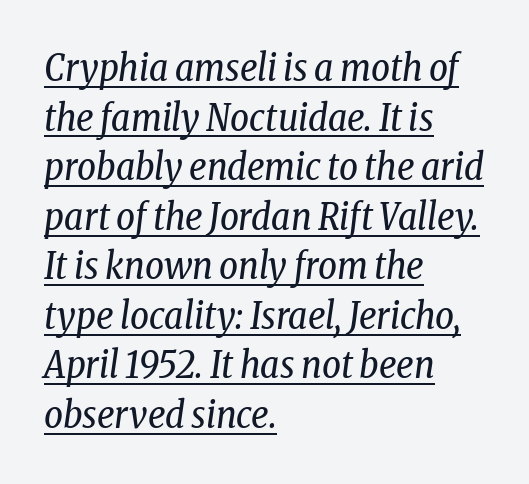
Q: Is the text bold? A: No.
Q: Is the text italic (slanted)? A: Yes, it leans right by about 8 degrees.
Q: Is the typeface a serif or a sans-serif typeface? A: Serif.
Q: Is the text underlined? A: Yes.
Q: How is the paragraph aligned? A: Left-aligned.
Q: Is the spacing between letters normal or unusually wide? A: Normal.
Q: Is the spacing between lines tight, normal or loose? A: Normal.
Q: Width (condensed, normal, or wide)? A: Condensed.
Q: Stroke contrast? A: Low.
Q: x-height? A: Medium.
Q: Monospaced? A: No.
